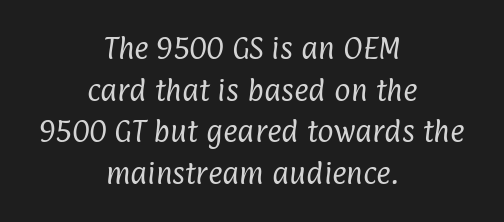
Q: Is the text bold? A: No.
Q: Is the text underlined? A: No.
Q: How is the paragraph aligned? A: Centered.
Q: Is the spacing between letters normal or unusually wide? A: Normal.
Q: Is the spacing between lines tight, normal or loose? A: Normal.
